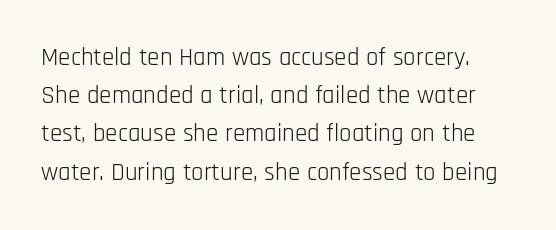
Q: Is the text bold? A: No.
Q: Is the text italic (slanted)? A: No, it is upright.
Q: Is the text underlined? A: No.
Q: Is the spacing between letters normal or unusually wide? A: Normal.
Q: Is the spacing between lines tight, normal or loose? A: Normal.
